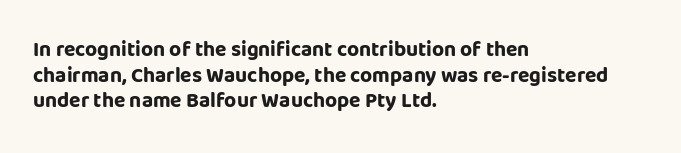
{"italic": "no", "bold": "yes", "underline": "no", "align": "left", "line_spacing_ratio": 1.22, "letter_spacing": "normal", "letter_spacing_em": 0.0, "glyph_px": 21}
